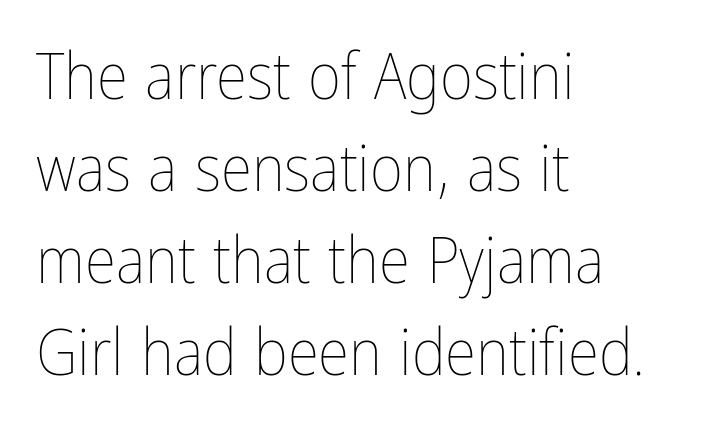
Spacing between characters is what you'd get straight out of the box. Line beginnings align vertically; line endings do not. This sample uses an upright cut, with every glyph sitting square on the baseline. Spacing verdict: proportional, widths tailored to each character. Words float on clear page, feet unadorned.
